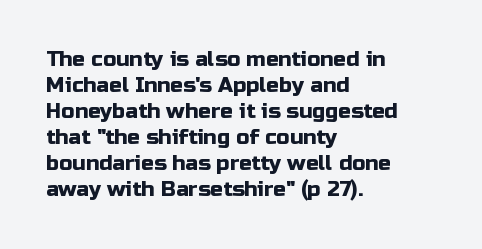
{"italic": "no", "underline": "no", "align": "left", "line_spacing_ratio": 1.24, "letter_spacing": "normal", "letter_spacing_em": 0.0, "glyph_px": 21}
